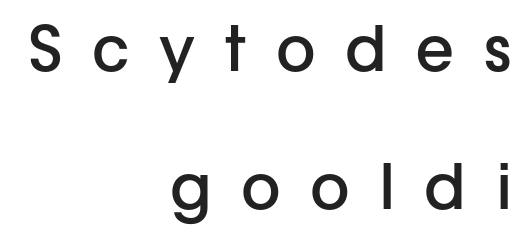
The image shows 62 px semibold sans-serif type, upright; set right-aligned, loose line spacing (2.23x), unusually wide letter spacing (+0.47 em), not underlined; low stroke contrast and a medium x-height.
